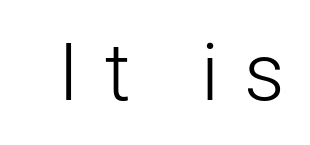
Vertical strokes here are truly vertical. Caption: expanded tracking, letters set apart. Check the space under the baseline: it is left empty. Is this a heavy cut? Hardly; it is regular or lighter. A typesetter would call this proportional, since set widths differ per character.
